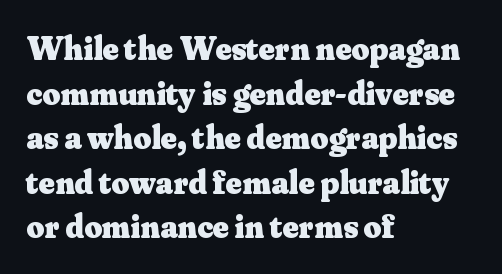
Vertically, the passage feels balanced, rows spaced as you'd expect. Here the designer chose a conventional face with non-uniform glyph widths. Old-style or modern, the face here clearly has serifs. Honestly, there is no underline to notice here at all. Heavy, bold letterforms.
